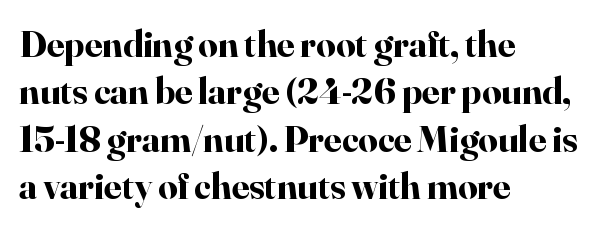
{"serif": "yes", "italic": "no", "bold": "yes", "weight": "bold", "width": "normal", "stroke_contrast": "high", "x_height": "small", "monospaced": "no", "underline": "no", "align": "left", "line_spacing": "normal", "line_spacing_ratio": 1.25, "letter_spacing": "normal", "letter_spacing_em": 0.0, "glyph_px": 38}
